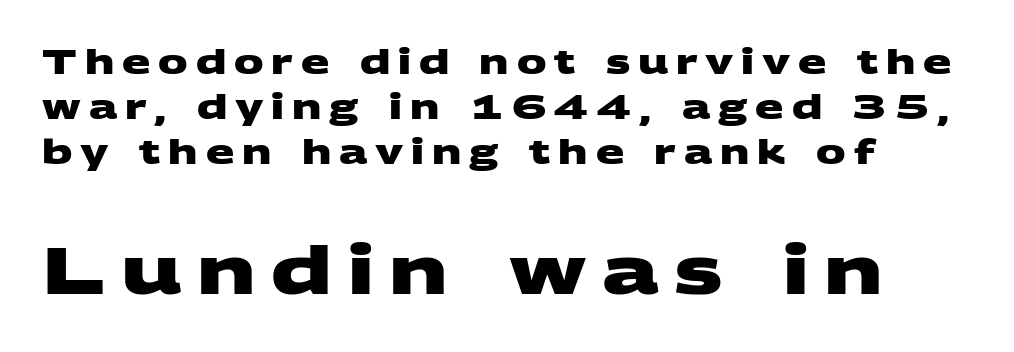
The image shows 66 px heavy, wide sans-serif type; set left-aligned, normal line spacing (1.37x), unusually wide letter spacing (+0.24 em), not underlined; the second (bottom) block is 2.0x larger; medium stroke contrast and a large x-height.
